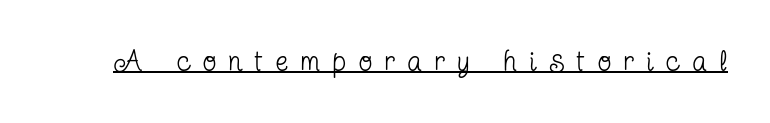
{"serif": "yes", "italic": "no", "bold": "no", "weight": "regular", "width": "condensed", "stroke_contrast": "low", "x_height": "medium", "monospaced": "no", "underline": "yes", "letter_spacing": "wide", "letter_spacing_em": 0.46, "glyph_px": 28}
